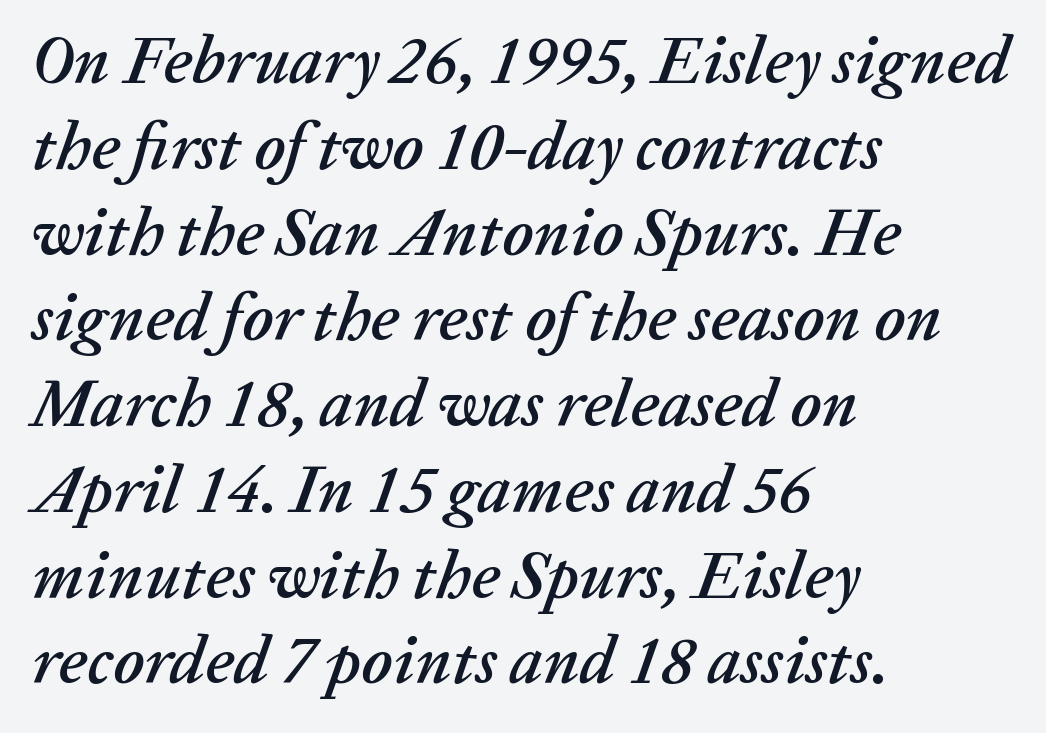
Q: Is the text italic (slanted)? A: Yes, it leans right by about 20 degrees.
Q: Is the text underlined? A: No.
Q: How is the paragraph aligned? A: Left-aligned.
Q: Is the spacing between letters normal or unusually wide? A: Normal.
Q: Is the spacing between lines tight, normal or loose? A: Normal.
Q: Width (condensed, normal, or wide)? A: Normal.
Q: Stroke contrast? A: Low.
Q: x-height? A: Medium.
Q: Monospaced? A: No.
